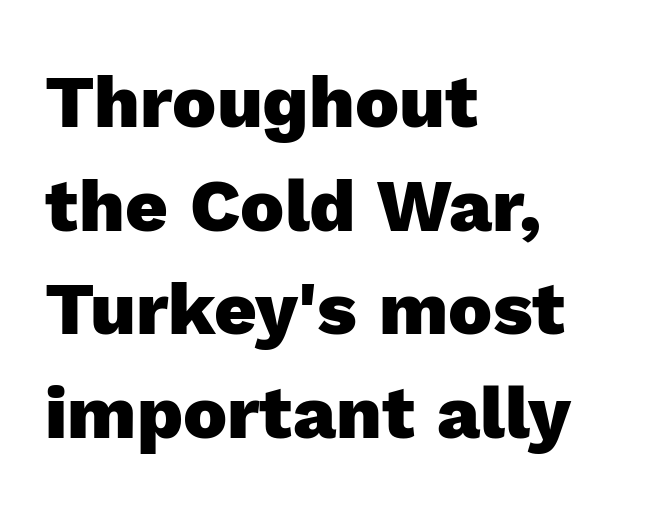
The image shows 74 px heavy sans-serif type, upright; set left-aligned, normal line spacing (1.4x), normal letter spacing, not underlined; a medium x-height.
